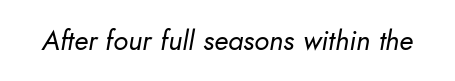
{"italic": "yes", "lean": "right", "slant_degrees": 10, "bold": "no", "weight": "regular", "width": "normal", "stroke_contrast": "low", "x_height": "small", "monospaced": "no", "underline": "no", "letter_spacing": "normal", "letter_spacing_em": 0.0, "glyph_px": 28}
